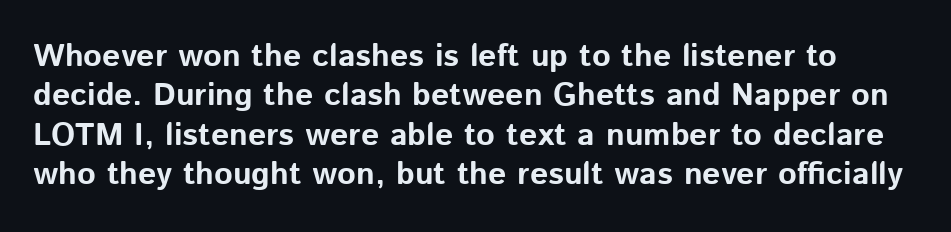
{"serif": "no", "italic": "no", "bold": "yes", "weight": "bold", "width": "normal", "stroke_contrast": "low", "x_height": "medium", "monospaced": "no", "underline": "no", "line_spacing_ratio": 1.23, "letter_spacing": "normal", "letter_spacing_em": 0.0, "glyph_px": 32}
